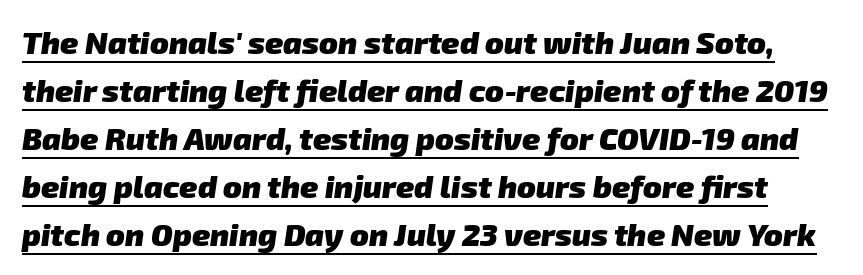
The image shows 31 px heavy sans-serif type; set normal line spacing (1.55x), normal letter spacing, underlined; low stroke contrast and a medium x-height.
